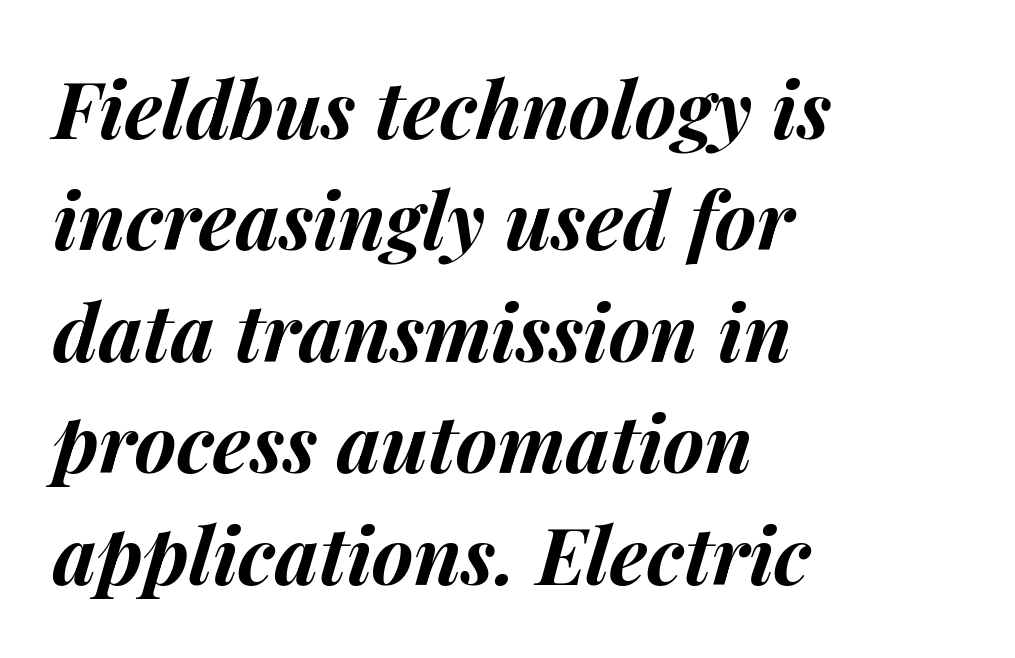
Q: Is the text bold? A: Yes.
Q: Is the text italic (slanted)? A: Yes, it leans right by about 14 degrees.
Q: Is the text underlined? A: No.
Q: How is the paragraph aligned? A: Left-aligned.
Q: Is the spacing between letters normal or unusually wide? A: Normal.
Q: Is the spacing between lines tight, normal or loose? A: Normal.
Q: Width (condensed, normal, or wide)? A: Normal.
Q: Stroke contrast? A: Medium.
Q: x-height? A: Medium.
Q: Monospaced? A: No.
